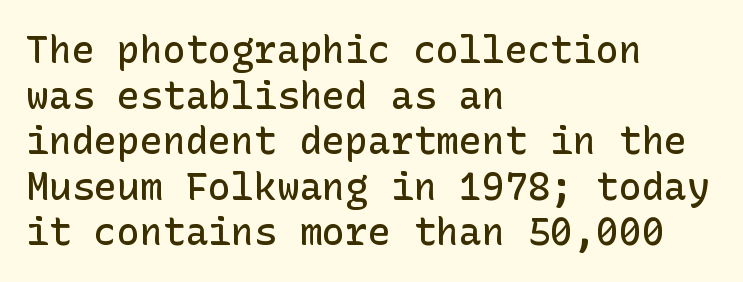
{"serif": "no", "italic": "no", "bold": "semi", "weight": "semibold", "width": "normal", "stroke_contrast": "low", "x_height": "medium", "underline": "no", "align": "left", "line_spacing_ratio": 1.2, "letter_spacing": "normal", "letter_spacing_em": 0.0, "glyph_px": 38}
